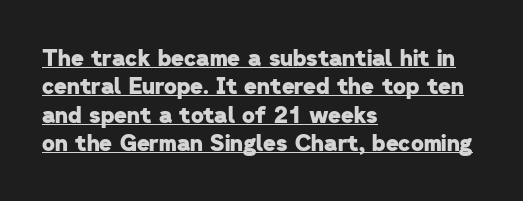
Q: Is the text bold? A: Yes.
Q: Is the text underlined? A: Yes.
Q: How is the paragraph aligned? A: Left-aligned.
Q: Is the spacing between letters normal or unusually wide? A: Normal.
Q: Is the spacing between lines tight, normal or loose? A: Normal.
